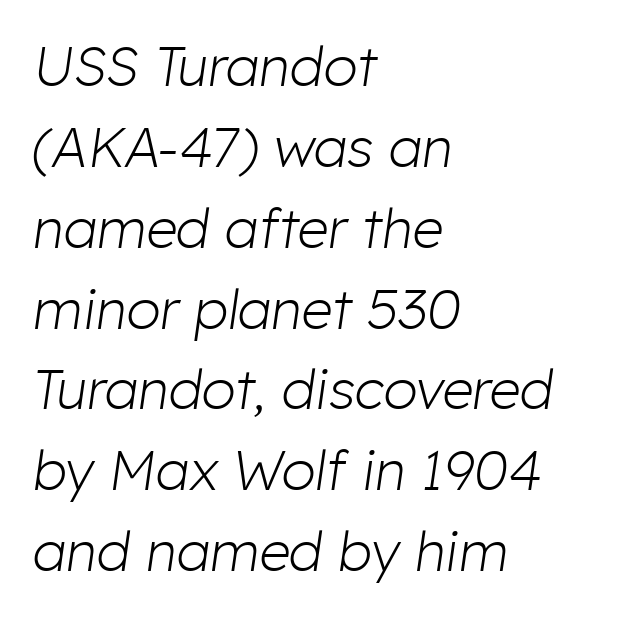
{"italic": "yes", "lean": "right", "slant_degrees": 8, "bold": "no", "weight": "light", "width": "normal", "stroke_contrast": "low", "x_height": "medium", "monospaced": "no", "underline": "no", "align": "left", "line_spacing": "normal", "line_spacing_ratio": 1.47, "letter_spacing": "normal", "letter_spacing_em": 0.0, "glyph_px": 55}
